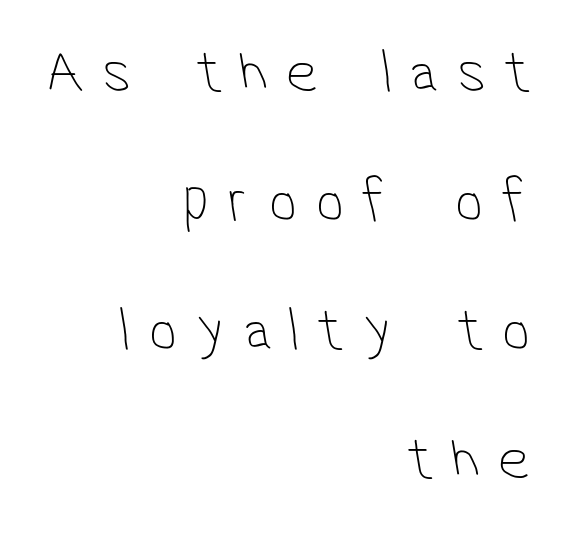
The typesetter chose a ragged-left arrangement here. Do the characters align in a grid? No, the font is proportional. The rendering inserts visible extra space after every character. Grotesque or geometric, the face here clearly has no serifs. Nobody drew a line under any word here.
